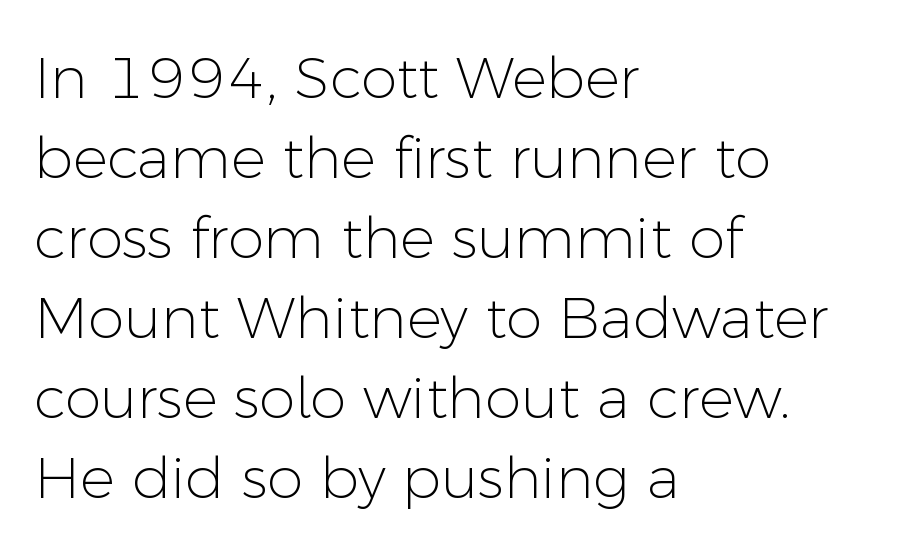
There is no visible air inserted between adjacent glyphs. Students, observe: this is what conventionally led text looks like. Caption: face not bold, strokes unweighted. The lettering stays uniformly vertical, giving the passage a roman look. The type family on display is of the sans-serif kind.
